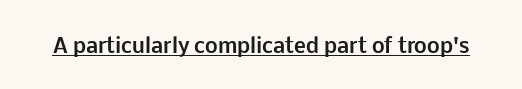
Q: Is the text bold? A: Yes.
Q: Is the text italic (slanted)? A: No, it is upright.
Q: Is the text underlined? A: Yes.
Q: Is the spacing between letters normal or unusually wide? A: Normal.
